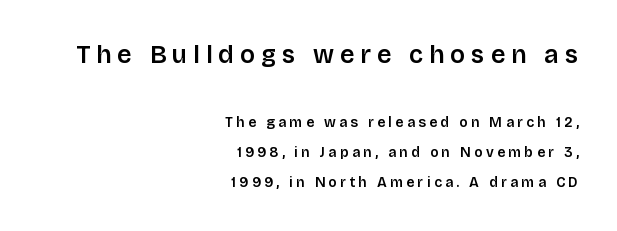
{"italic": "no", "underline": "no", "align": "right", "line_spacing": "loose", "line_spacing_ratio": 2.16, "letter_spacing": "wide", "letter_spacing_em": 0.24, "larger_block": "first", "size_ratio": 1.79, "glyph_px": 25}
